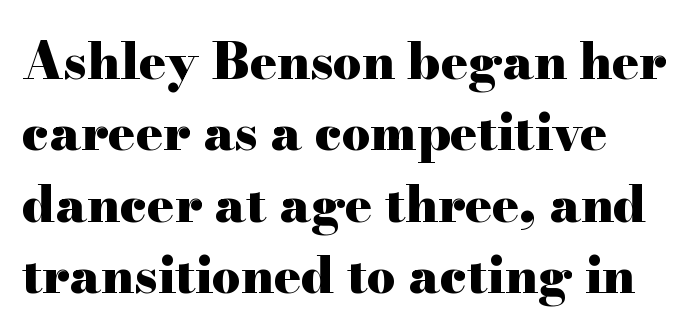
Regarding serifs, this sample has them. Underline: absent. Posture: upright roman. The rendering uses a bold face; every stroke is thick and dark.
